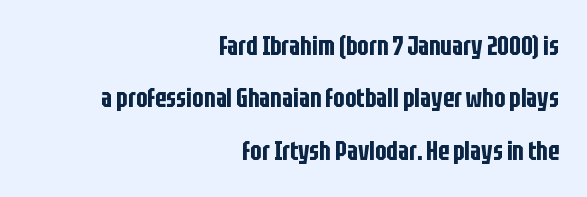
{"italic": "no", "underline": "no", "align": "right", "line_spacing": "loose", "line_spacing_ratio": 1.94, "letter_spacing": "normal", "letter_spacing_em": 0.0, "glyph_px": 27}
